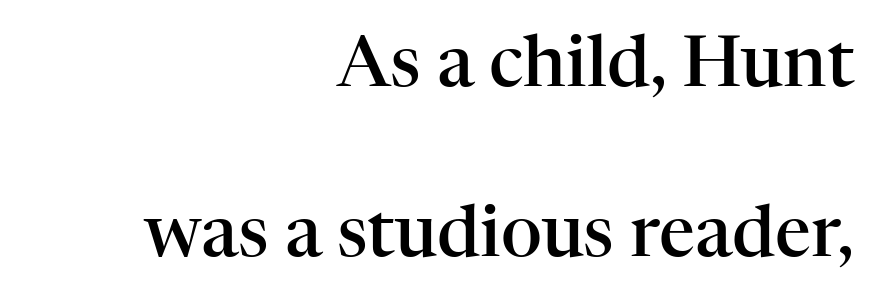
Q: Is the text bold? A: Semi-bold.
Q: Is the text italic (slanted)? A: No, it is upright.
Q: Is the typeface a serif or a sans-serif typeface? A: Serif.
Q: Is the text underlined? A: No.
Q: How is the paragraph aligned? A: Right-aligned.
Q: Is the spacing between letters normal or unusually wide? A: Normal.
Q: Is the spacing between lines tight, normal or loose? A: Loose.
Q: Width (condensed, normal, or wide)? A: Normal.
Q: Stroke contrast? A: High.
Q: x-height? A: Medium.
Q: Monospaced? A: No.
